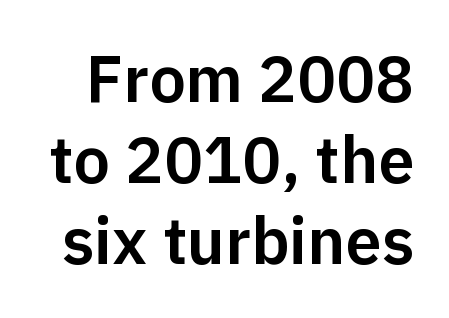
{"serif": "no", "italic": "no", "width": "normal", "stroke_contrast": "low", "x_height": "medium", "monospaced": "no", "underline": "no", "line_spacing": "normal", "line_spacing_ratio": 1.25, "letter_spacing": "normal", "letter_spacing_em": 0.0, "glyph_px": 65}
